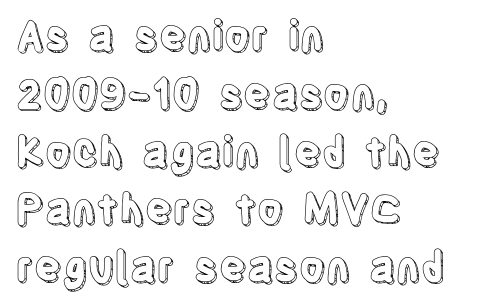
{"italic": "no", "width": "condensed", "x_height": "large", "monospaced": "no", "underline": "no", "align": "left", "line_spacing": "normal", "line_spacing_ratio": 1.41, "letter_spacing": "normal", "letter_spacing_em": 0.0, "glyph_px": 41}
